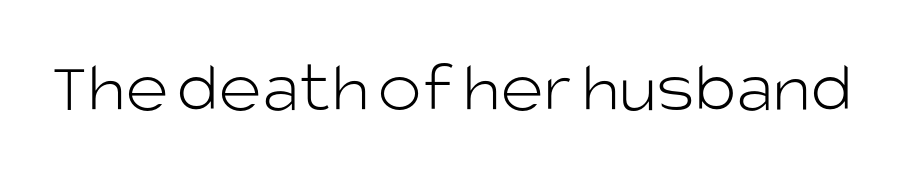
{"serif": "no", "italic": "no", "bold": "no", "weight": "light", "width": "normal", "stroke_contrast": "low", "x_height": "large", "monospaced": "no", "underline": "no", "letter_spacing": "normal", "letter_spacing_em": 0.0, "glyph_px": 74}
